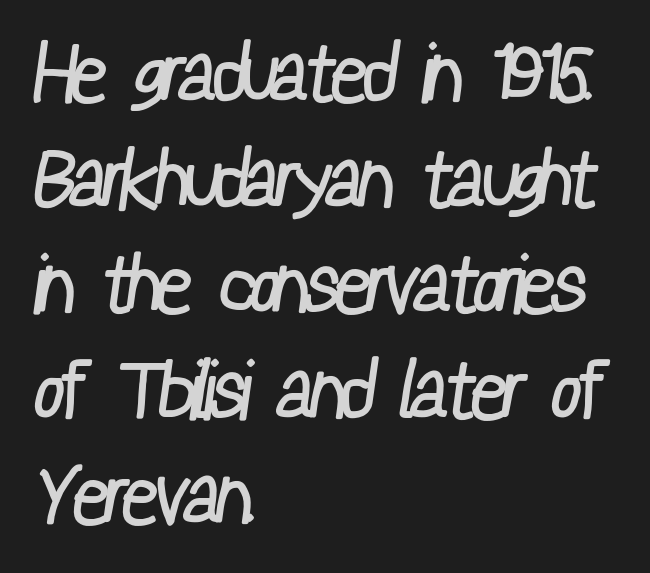
Every row of glyphs begins at an identical x-position on the left. In terms of leading, this rendering sits right in the middle. The passage shown is typed in a proportional face where columns would drift. Glance below the letters and you will spot only blank space.
